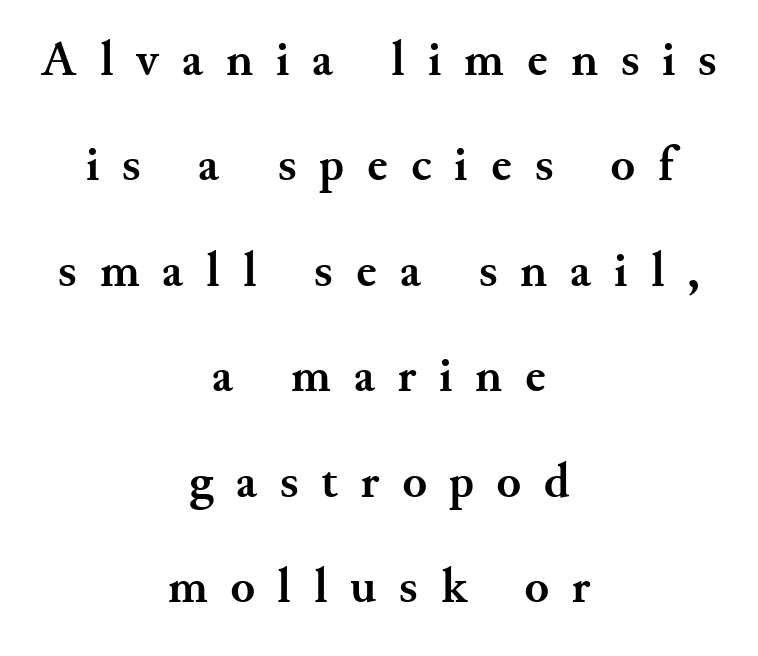
{"serif": "yes", "italic": "no", "bold": "yes", "weight": "semibold", "width": "normal", "stroke_contrast": "medium", "x_height": "small", "monospaced": "no", "underline": "no", "align": "center", "line_spacing": "loose", "line_spacing_ratio": 2.11, "letter_spacing": "wide", "letter_spacing_em": 0.46, "glyph_px": 50}
